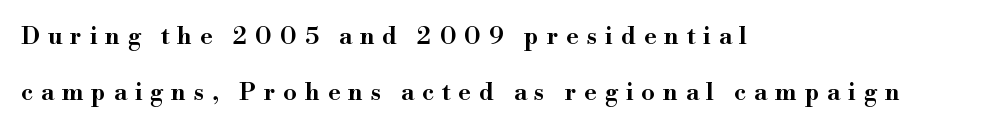
Q: Is the text italic (slanted)? A: No, it is upright.
Q: Is the text underlined? A: No.
Q: How is the paragraph aligned? A: Left-aligned.
Q: Is the spacing between letters normal or unusually wide? A: Unusually wide.
Q: Is the spacing between lines tight, normal or loose? A: Loose.
